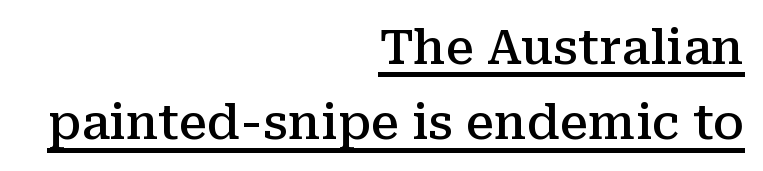
{"serif": "yes", "italic": "no", "bold": "semi", "weight": "semibold", "width": "normal", "stroke_contrast": "medium", "x_height": "medium", "monospaced": "no", "underline": "yes", "align": "right", "line_spacing": "normal", "line_spacing_ratio": 1.57, "letter_spacing": "normal", "letter_spacing_em": 0.0, "glyph_px": 48}
